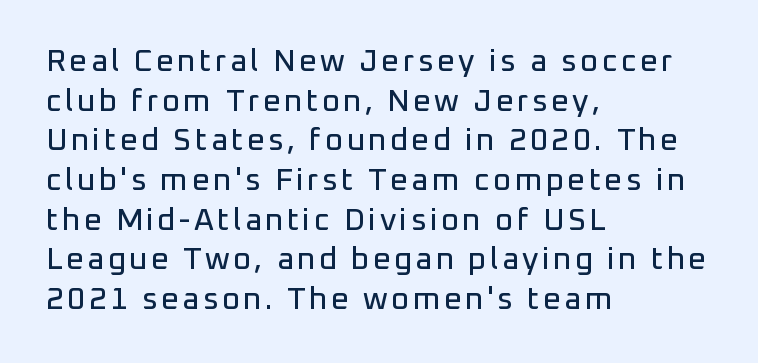
The gap between lines stays unmarked. In terms of letterform style, serifs are entirely absent. Looks like regular typesetting: each glyph gets only the width it needs. Every stem runs plumb, perpendicular to the baseline.
